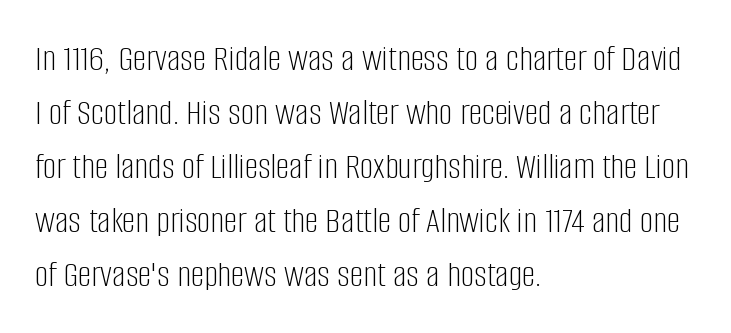
The image shows 38 px light, condensed sans-serif type, upright; set left-aligned, normal line spacing (1.42x), normal letter spacing, not underlined; low stroke contrast and a large x-height.
